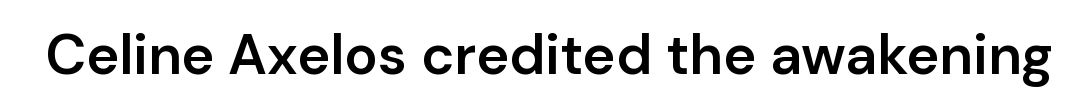
{"serif": "no", "italic": "no", "bold": "semi", "weight": "semibold", "width": "normal", "stroke_contrast": "low", "x_height": "medium", "monospaced": "no", "underline": "no", "letter_spacing": "normal", "letter_spacing_em": 0.0, "glyph_px": 56}
